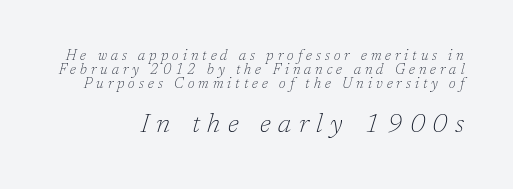
Q: Is the text bold? A: No.
Q: Is the text italic (slanted)? A: Yes, it leans right by about 17 degrees.
Q: Is the text underlined? A: No.
Q: Is the spacing between letters normal or unusually wide? A: Unusually wide.
Q: Is the spacing between lines tight, normal or loose? A: Tight.
Q: Which block of text is set in a larger size, the first (top) or the second (bottom)? A: The second (bottom) one.
